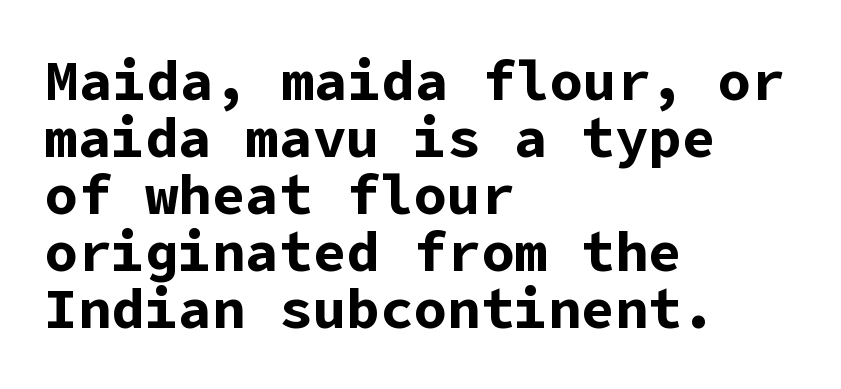
Students, this is bold: see how much ink each stroke carries. Beneath every word, the page is bare. Grotesque or geometric, the face here clearly has no serifs. The axis of the letterforms is exactly vertical. This sample trades vertical openness for compactness between lines. Look at the tracking — it's just the regular setting, nothing added.
